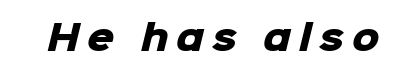
The image shows 34 px heavy sans-serif type; set unusually wide letter spacing (+0.23 em), not underlined; low stroke contrast and a medium x-height.
